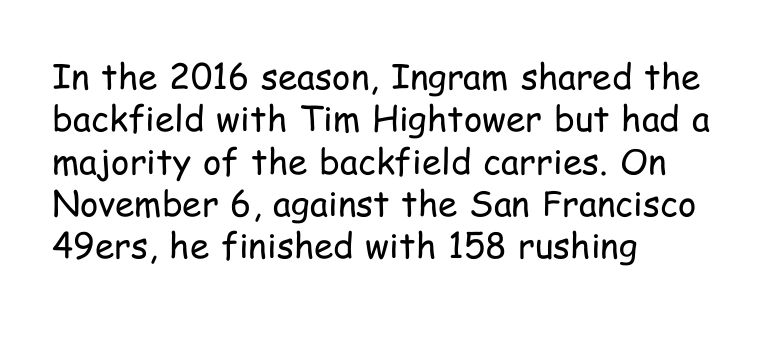
Weight: in the light-to-regular range. Italic? Not at all — the glyphs are vertical. Font category for this specimen: sans-serif. Notice how the passage keeps a crisp vertical edge on the left only.
